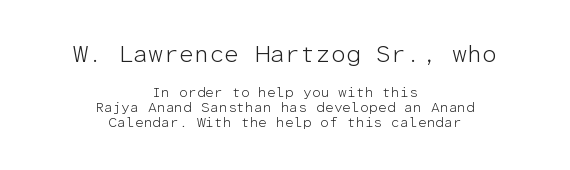
The image shows 24 px text type, upright; set centered, tight line spacing (1.07x), normal letter spacing, not underlined; the first (top) block is 1.71x larger.
